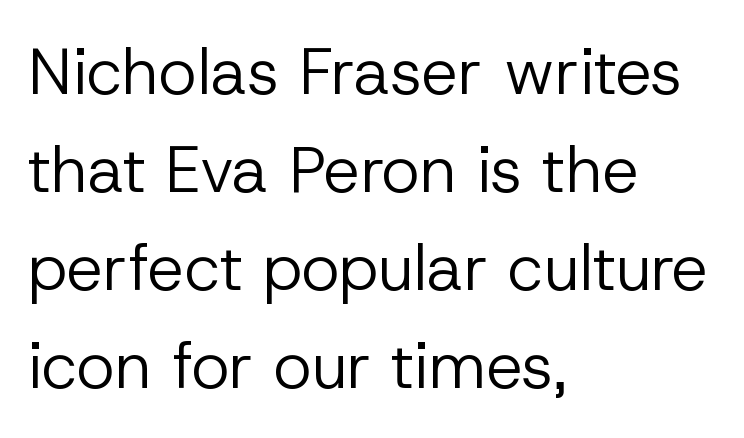
{"serif": "no", "italic": "no", "bold": "no", "weight": "regular", "width": "normal", "stroke_contrast": "low", "x_height": "medium", "monospaced": "no", "underline": "no", "align": "left", "line_spacing": "normal", "line_spacing_ratio": 1.51, "letter_spacing": "normal", "letter_spacing_em": 0.0, "glyph_px": 65}
